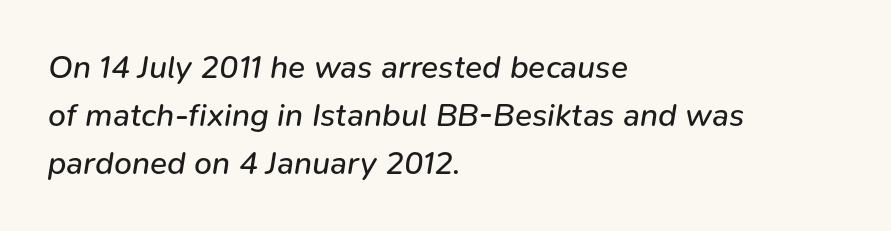
The image shows 32 px regular-weight type, italic (leaning right); set left-aligned, normal line spacing (1.5x), normal letter spacing, not underlined; low stroke contrast and a medium x-height.
